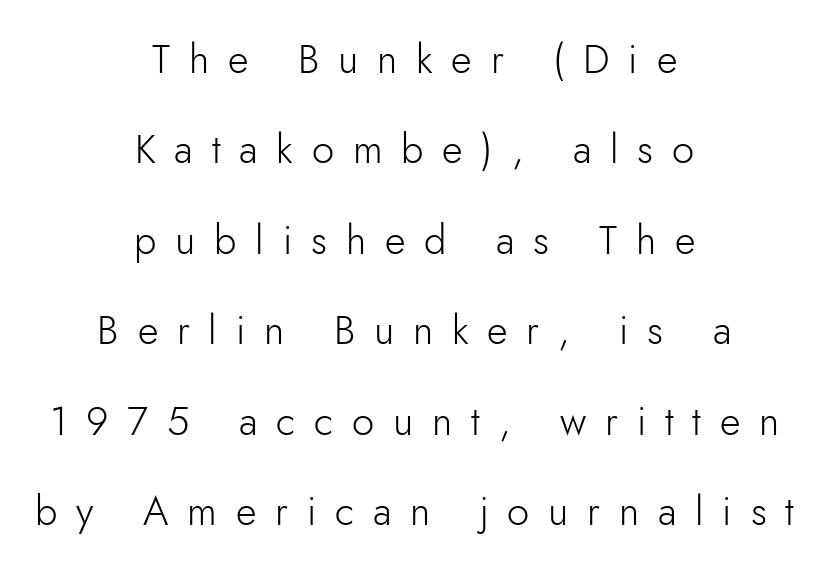
The image shows 40 px light sans-serif type, upright; set centered, loose line spacing (2.26x), unusually wide letter spacing (+0.47 em), not underlined; low stroke contrast and a small x-height.
